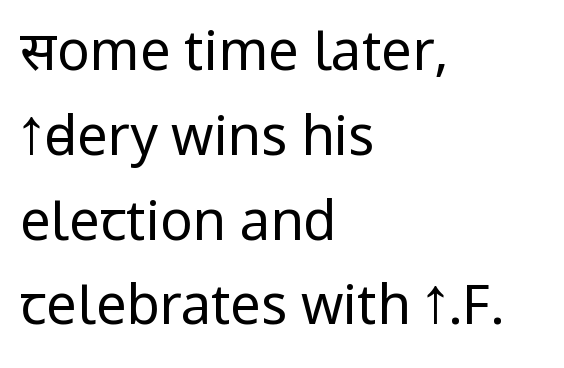
{"serif": "no", "italic": "no", "bold": "no", "weight": "regular", "width": "condensed", "stroke_contrast": "low", "x_height": "large", "monospaced": "no", "underline": "no", "align": "left", "line_spacing": "normal", "line_spacing_ratio": 1.57, "letter_spacing": "normal", "letter_spacing_em": 0.0, "glyph_px": 54}
